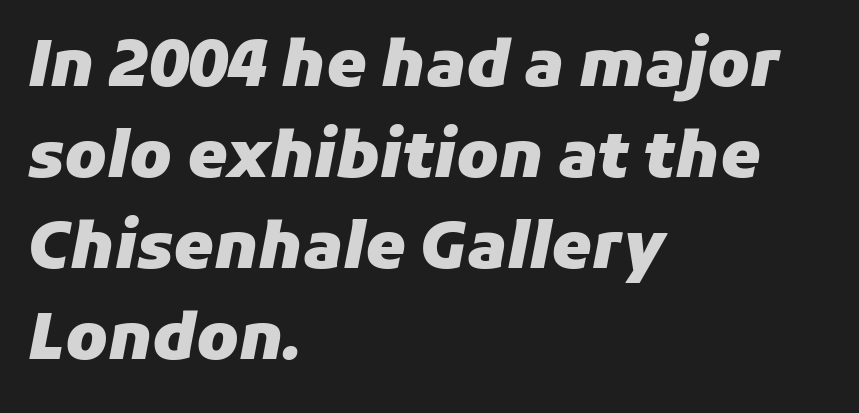
Q: Is the text bold? A: Yes.
Q: Is the text italic (slanted)? A: Yes, it leans right by about 11 degrees.
Q: Is the text underlined? A: No.
Q: How is the paragraph aligned? A: Left-aligned.
Q: Is the spacing between letters normal or unusually wide? A: Normal.
Q: Is the spacing between lines tight, normal or loose? A: Normal.
Q: Width (condensed, normal, or wide)? A: Normal.
Q: Stroke contrast? A: Low.
Q: x-height? A: Medium.
Q: Monospaced? A: No.
